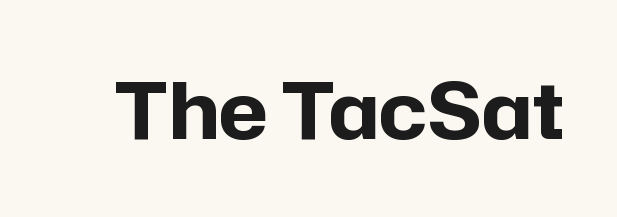
If you drew a line through each stem, it would be perfectly vertical. The line texture is even and compact thanks to regular tracking. Every letter is thick-stroked: bold, no question. Classification — sans serif.
